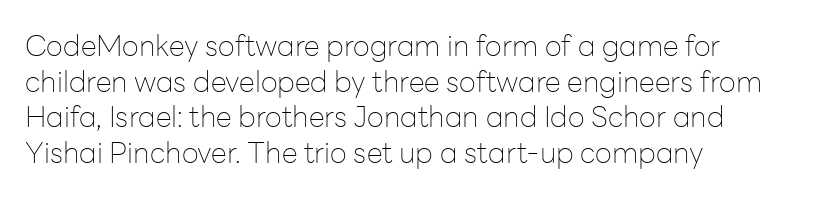
{"serif": "no", "italic": "no", "bold": "no", "weight": "thin", "width": "normal", "stroke_contrast": "low", "x_height": "medium", "monospaced": "no", "underline": "no", "align": "left", "line_spacing_ratio": 1.23, "letter_spacing": "normal", "letter_spacing_em": 0.0, "glyph_px": 29}
